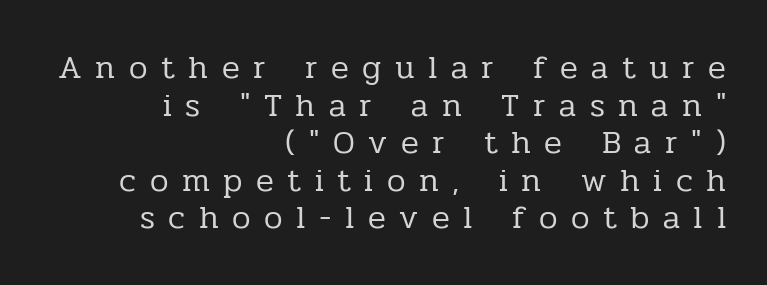
The text was rendered using a seriffed face with decorative stroke endings. Descenders hang freely into open space. The axis of the letterforms is exactly vertical. These lines are rendered in a variable-pitch font.
